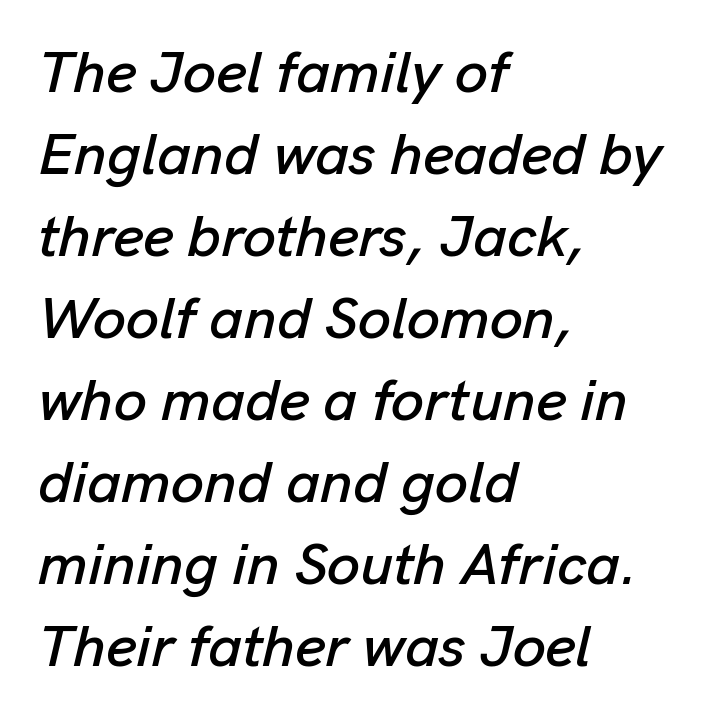
The image shows 59 px text type, italic (leaning right); set left-aligned, normal line spacing (1.39x), normal letter spacing, not underlined; low stroke contrast and a medium x-height.
